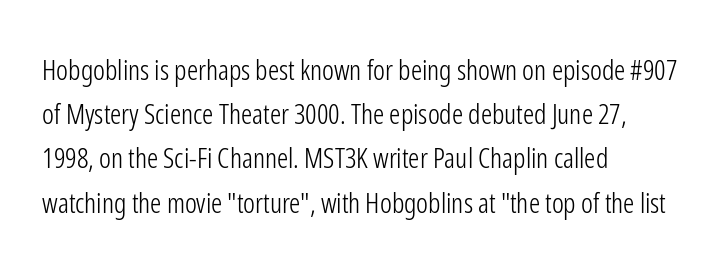
The image shows 28 px light, condensed sans-serif type, upright; set left-aligned, normal line spacing (1.58x), normal letter spacing, not underlined; low stroke contrast and a medium x-height.
